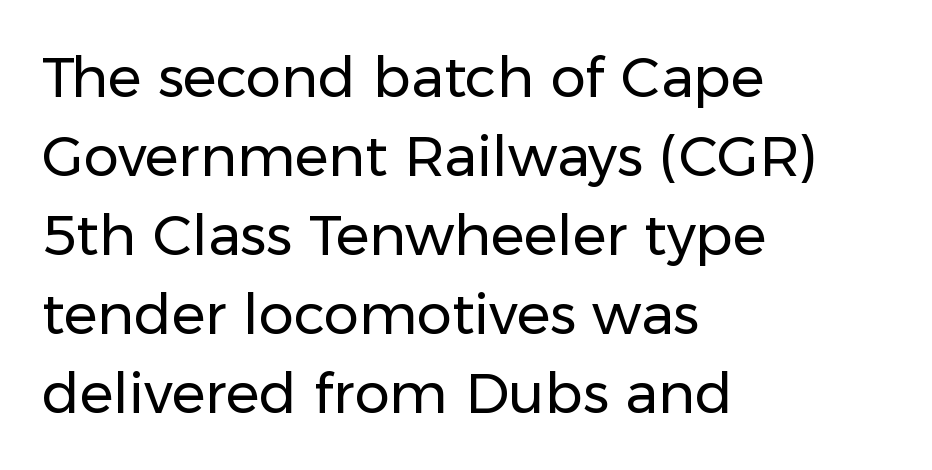
The face used here is a sans, in the tradition of grotesques and geometrics. Each stroke keeps to a modest, everyday thickness or less. No italicization has been applied; the sample stays upright. The leading is moderate, giving the passage an even texture. Beneath every word, the page is bare.
